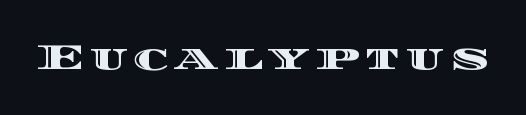
The image shows 36 px wide type, upright; set not underlined; a large x-height.
